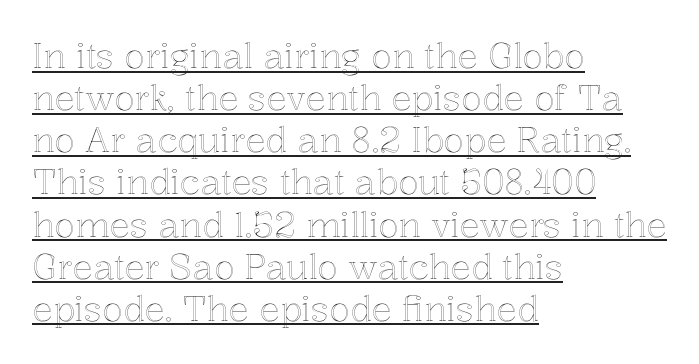
The image shows 34 px text type, upright; set left-aligned, line spacing 1.24x, normal letter spacing, underlined; a medium x-height.
